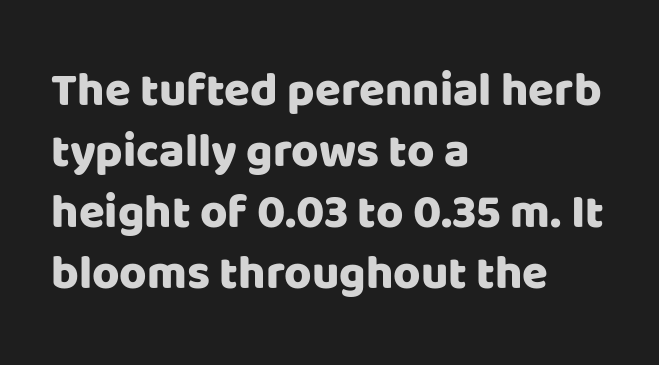
{"serif": "no", "italic": "no", "width": "normal", "stroke_contrast": "low", "x_height": "large", "monospaced": "no", "underline": "no", "align": "left", "line_spacing": "normal", "line_spacing_ratio": 1.3, "letter_spacing": "normal", "letter_spacing_em": 0.0, "glyph_px": 47}
